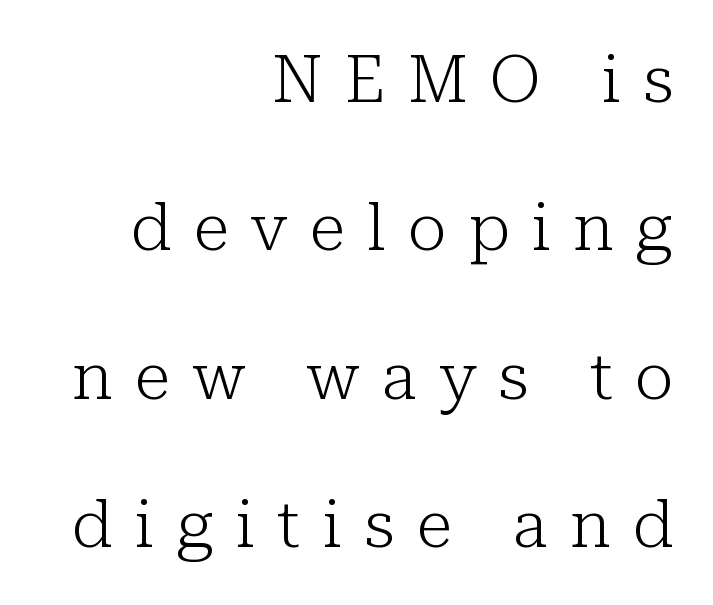
The string is rendered with underlining switched off. No extra ink here — the face is not bold. Where is the straight margin? On the right. Is there much room between lines? Yes — plenty of vertical air separates them. These lines are rendered in a variable-pitch font.
